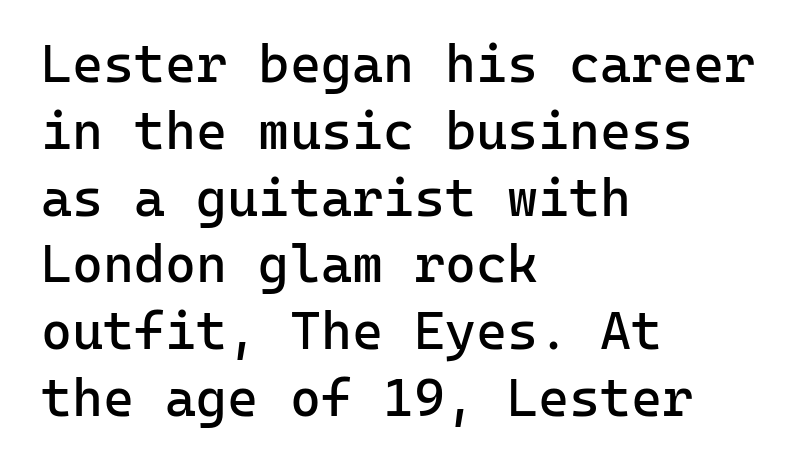
The image shows 53 px regular-weight sans-serif type, upright, monospaced; set left-aligned, normal line spacing (1.26x), normal letter spacing, not underlined; low stroke contrast and a medium x-height.
